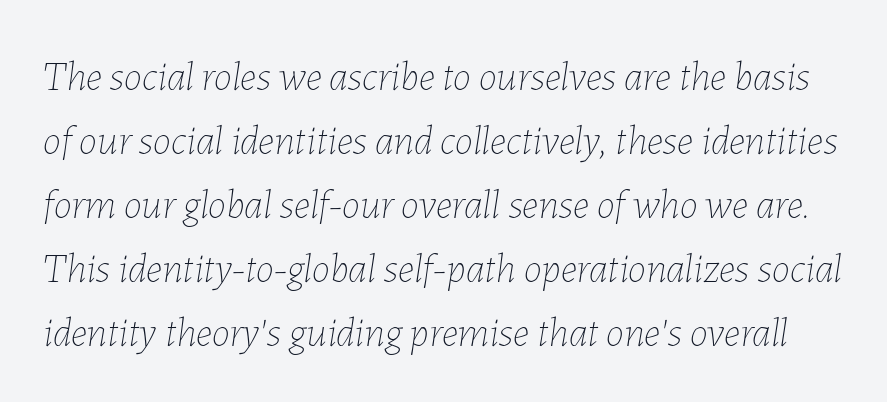
{"italic": "yes", "lean": "right", "slant_degrees": 7, "bold": "no", "weight": "thin", "width": "normal", "stroke_contrast": "low", "x_height": "medium", "monospaced": "no", "underline": "no", "line_spacing": "normal", "line_spacing_ratio": 1.56, "letter_spacing": "normal", "letter_spacing_em": 0.0, "glyph_px": 41}
